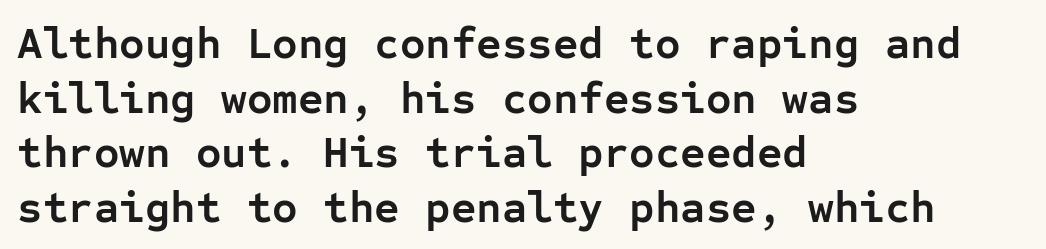
Q: Is the text bold? A: Yes.
Q: Is the text italic (slanted)? A: No, it is upright.
Q: Is the typeface a serif or a sans-serif typeface? A: Sans-serif.
Q: Is the text underlined? A: No.
Q: How is the paragraph aligned? A: Left-aligned.
Q: Is the spacing between letters normal or unusually wide? A: Normal.
Q: Width (condensed, normal, or wide)? A: Normal.
Q: Stroke contrast? A: Low.
Q: x-height? A: Medium.
Q: Monospaced? A: Yes.
